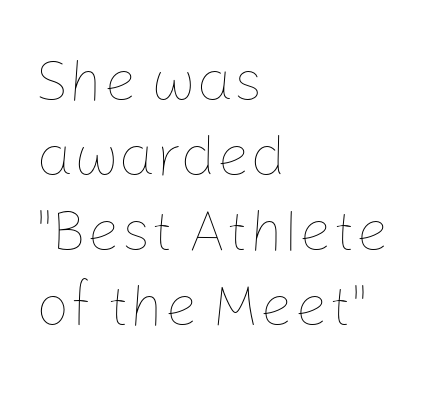
The image shows 59 px thin type, upright; set left-aligned, normal line spacing (1.27x), normal letter spacing, not underlined; low stroke contrast and a medium x-height.
